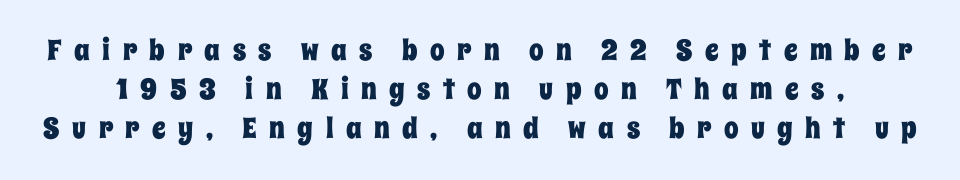
The image shows 29 px condensed type, upright; set normal line spacing (1.35x), unusually wide letter spacing (+0.43 em), not underlined; low stroke contrast and a large x-height.
